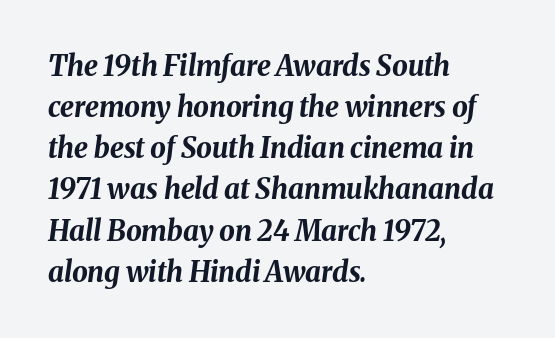
Q: Is the text bold? A: Yes.
Q: Is the text italic (slanted)? A: Yes, it leans right by about 8 degrees.
Q: Is the text underlined? A: No.
Q: How is the paragraph aligned? A: Left-aligned.
Q: Is the spacing between letters normal or unusually wide? A: Normal.
Q: Is the spacing between lines tight, normal or loose? A: Normal.
Q: Width (condensed, normal, or wide)? A: Normal.
Q: Stroke contrast? A: Medium.
Q: x-height? A: Medium.
Q: Monospaced? A: No.
